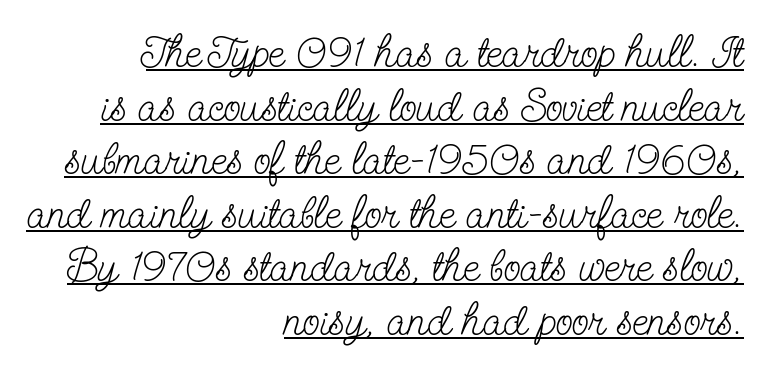
These lines are set flush right with a ragged left edge. Think of a printed novel: that variable character pitch is what you see here. Is the type heavy? It reads as light-to-regular instead. The passage shown is underscored from start to finish.
